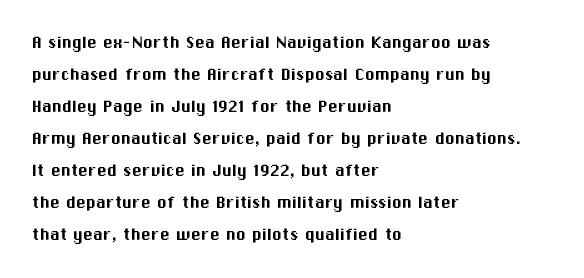
Q: Is the text italic (slanted)? A: No, it is upright.
Q: Is the text underlined? A: No.
Q: How is the paragraph aligned? A: Left-aligned.
Q: Is the spacing between letters normal or unusually wide? A: Normal.
Q: Is the spacing between lines tight, normal or loose? A: Normal.
